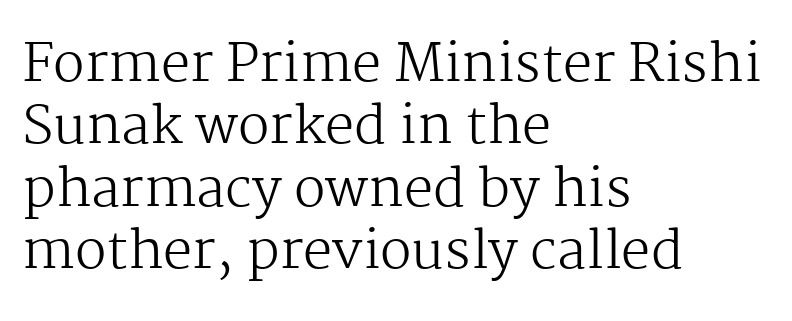
The image shows 52 px regular-weight serif type, upright; set left-aligned, line spacing 1.2x, normal letter spacing, not underlined; medium stroke contrast and a medium x-height.
